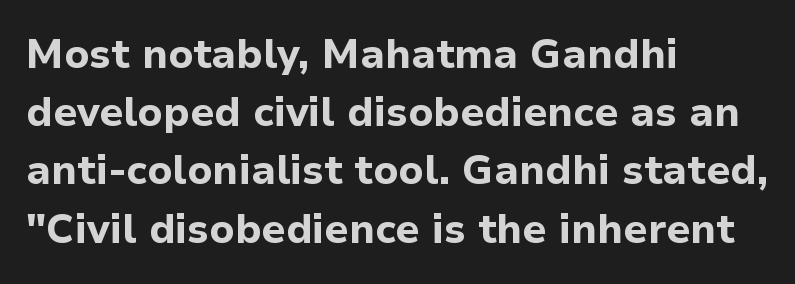
Quick note: underline off. Teacher's note: observe the even left margin — that is flush-left alignment. The sample has been set heavy, in full bold. The font family rendered here belongs to the sans-serif group.
